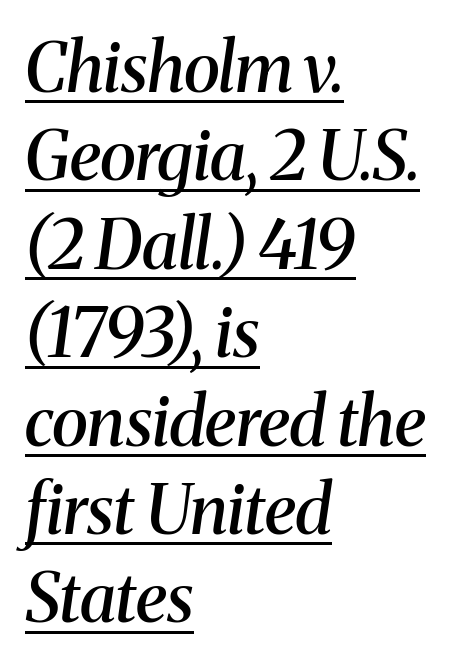
Nobody touched the tracking dial on this one. The face used here is proportionally spaced, like ordinary book or web type. Italic: yes, the glyphs are oblique. One glance says typical: line gaps are just what's usual.
